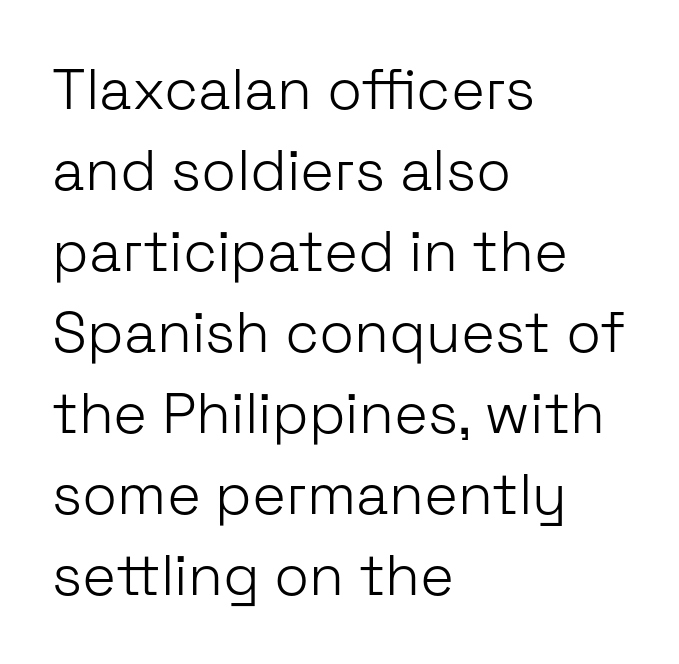
The image shows 57 px light sans-serif type, upright; set left-aligned, normal line spacing (1.42x), normal letter spacing, not underlined; low stroke contrast and a medium x-height.
